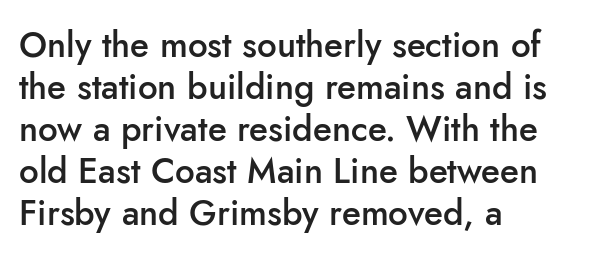
{"serif": "no", "italic": "no", "bold": "semi", "weight": "semibold", "width": "normal", "stroke_contrast": "low", "x_height": "small", "monospaced": "no", "underline": "no", "align": "left", "line_spacing_ratio": 1.2, "letter_spacing": "normal", "letter_spacing_em": 0.0, "glyph_px": 35}
